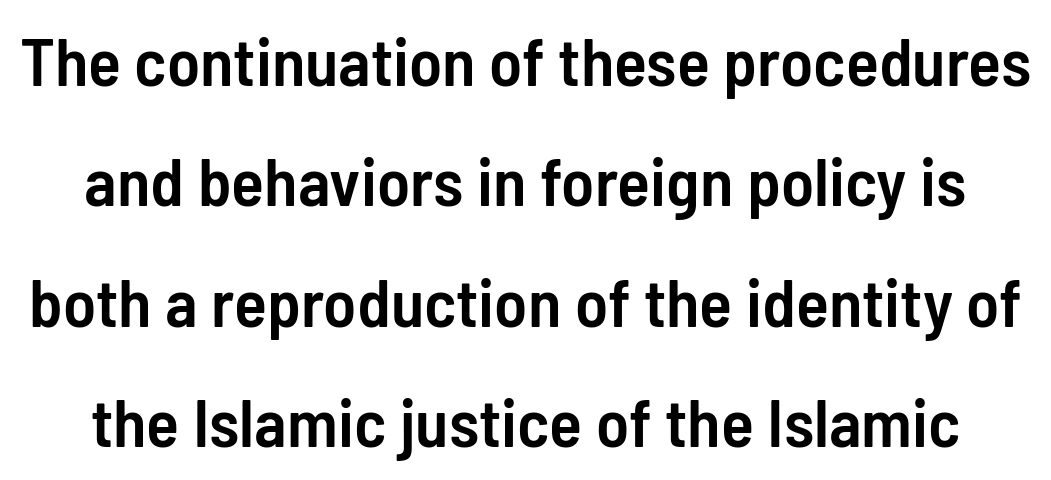
Q: Is the text bold? A: Semi-bold.
Q: Is the text italic (slanted)? A: No, it is upright.
Q: Is the typeface a serif or a sans-serif typeface? A: Sans-serif.
Q: Is the text underlined? A: No.
Q: Is the spacing between letters normal or unusually wide? A: Normal.
Q: Width (condensed, normal, or wide)? A: Condensed.
Q: Stroke contrast? A: Low.
Q: x-height? A: Medium.
Q: Monospaced? A: No.
